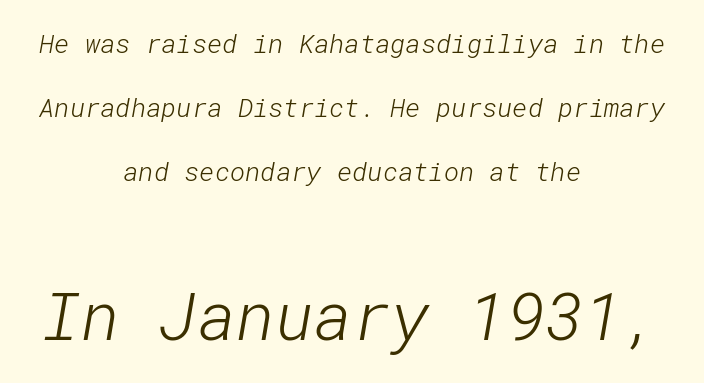
The image shows 66 px light sans-serif type; set centered, loose line spacing (2.46x), normal letter spacing, not underlined; the second (bottom) block is 2.54x larger; low stroke contrast and a medium x-height.
